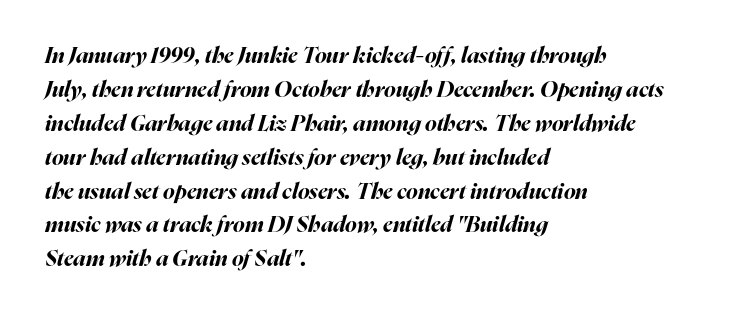
Q: Is the text bold? A: Yes.
Q: Is the text italic (slanted)? A: Yes, it leans right by about 16 degrees.
Q: Is the text underlined? A: No.
Q: How is the paragraph aligned? A: Left-aligned.
Q: Is the spacing between letters normal or unusually wide? A: Normal.
Q: Is the spacing between lines tight, normal or loose? A: Normal.
